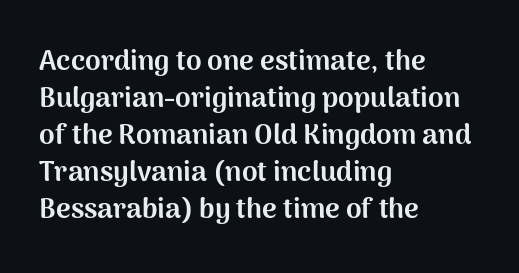
Q: Is the text bold? A: Yes.
Q: Is the text italic (slanted)? A: No, it is upright.
Q: Is the typeface a serif or a sans-serif typeface? A: Sans-serif.
Q: Is the text underlined? A: No.
Q: How is the paragraph aligned? A: Left-aligned.
Q: Is the spacing between letters normal or unusually wide? A: Normal.
Q: Is the spacing between lines tight, normal or loose? A: Normal.
Q: Width (condensed, normal, or wide)? A: Normal.
Q: Stroke contrast? A: Medium.
Q: x-height? A: Medium.
Q: Monospaced? A: No.
